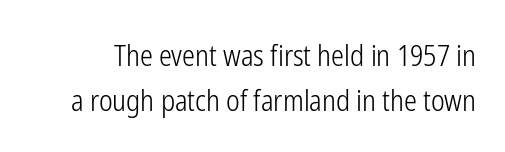
Unbolded letterforms with no extra heft. Is this a fixed-width face? No — the glyphs have proportional, varying widths. Is this a sans? Yes — the strokes have no serifs. Is there much room between lines? A standard amount, neither cramped nor airy.
